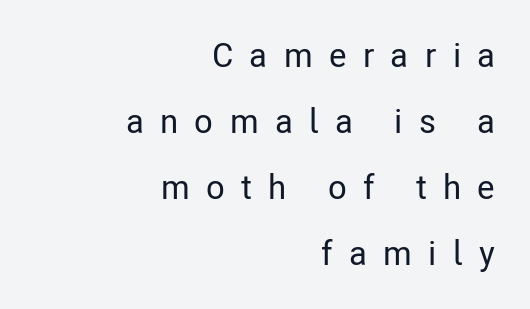
Q: Is the text italic (slanted)? A: No, it is upright.
Q: Is the typeface a serif or a sans-serif typeface? A: Sans-serif.
Q: Is the text underlined? A: No.
Q: How is the paragraph aligned? A: Right-aligned.
Q: Is the spacing between letters normal or unusually wide? A: Unusually wide.
Q: Is the spacing between lines tight, normal or loose? A: Loose.
Q: Width (condensed, normal, or wide)? A: Condensed.
Q: Stroke contrast? A: Low.
Q: x-height? A: Medium.
Q: Monospaced? A: No.
